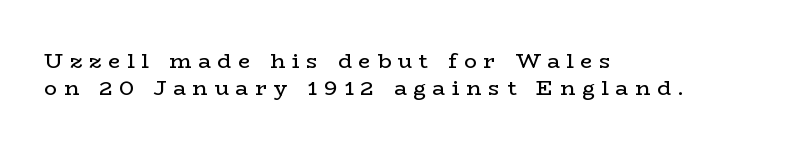
{"italic": "no", "bold": "no", "underline": "no", "align": "left", "line_spacing": "normal", "line_spacing_ratio": 1.3, "letter_spacing": "wide", "letter_spacing_em": 0.33, "glyph_px": 21}
